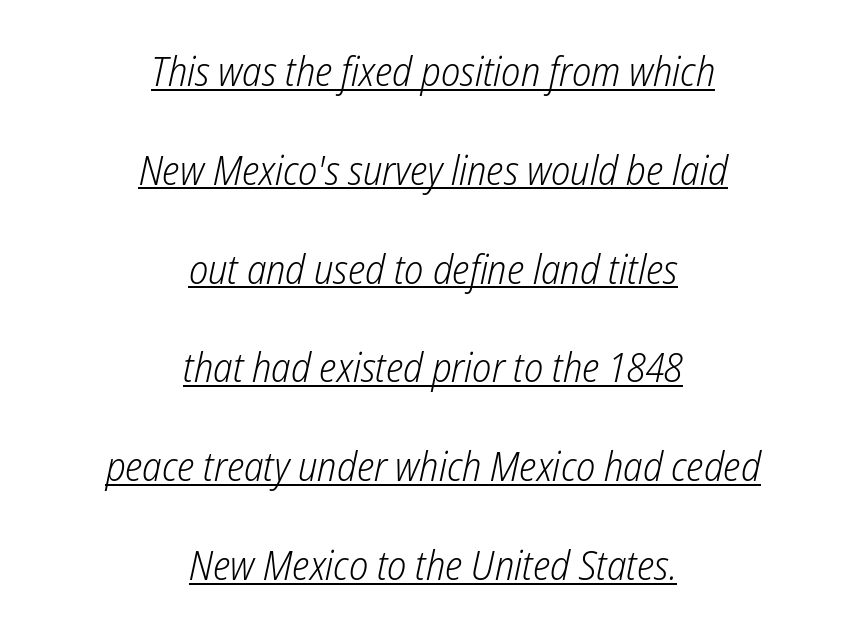
No extra tracking has been applied to these lines. Weight class: somewhere from thin through regular. Italic? Definitely — the glyphs are oblique. Varying glyph widths throughout — classic text-font behaviour. A typographer would call this underscored text.
